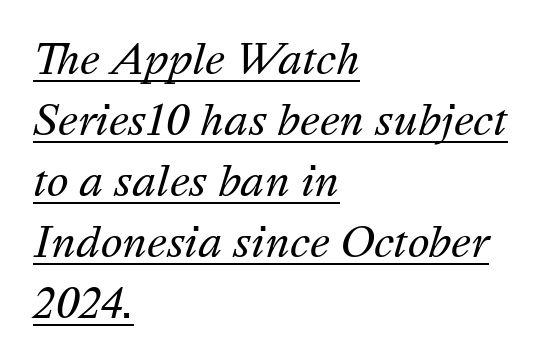
Standard letterfit; no display-style spreading of the glyphs. The passage is arranged the way most books set body copy — flush left. Heaviness? Minimal to ordinary, like unemphasized prose. Quick note: underline on. The passage shown is typed in a proportional face where columns would drift. If you drew a line through each stem, it would be angled.
